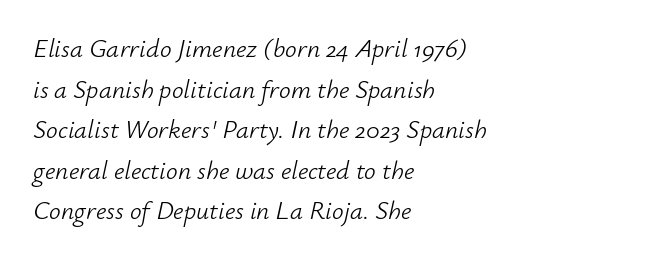
The lines in this sample share a left origin and differ only in where they stop. Just letters on the line, the space beneath them empty. This reads as an unemphasized weight, regular at the heaviest. This block has exactly the height ordinary leading produces.
